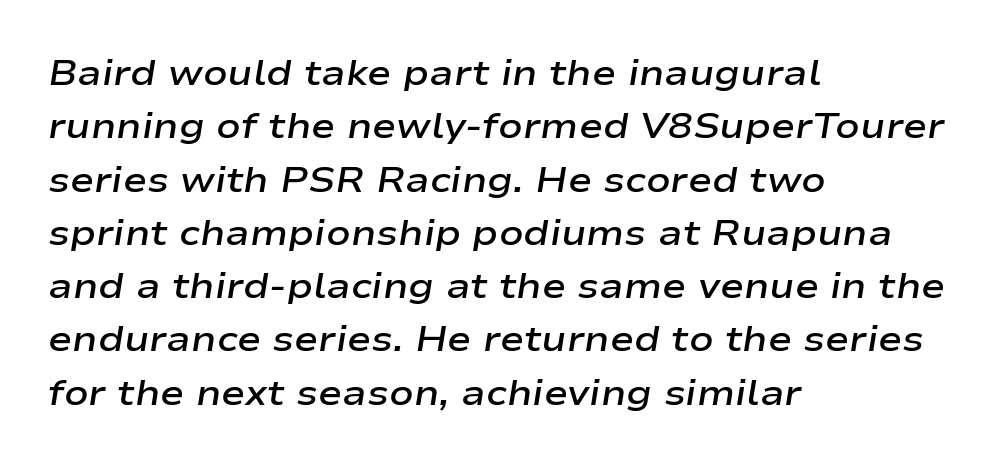
Q: Is the text bold? A: Semi-bold.
Q: Is the text italic (slanted)? A: Yes, it leans right by about 9 degrees.
Q: Is the text underlined? A: No.
Q: How is the paragraph aligned? A: Left-aligned.
Q: Is the spacing between letters normal or unusually wide? A: Normal.
Q: Is the spacing between lines tight, normal or loose? A: Normal.
Q: Width (condensed, normal, or wide)? A: Wide.
Q: Stroke contrast? A: Low.
Q: x-height? A: Medium.
Q: Monospaced? A: No.
